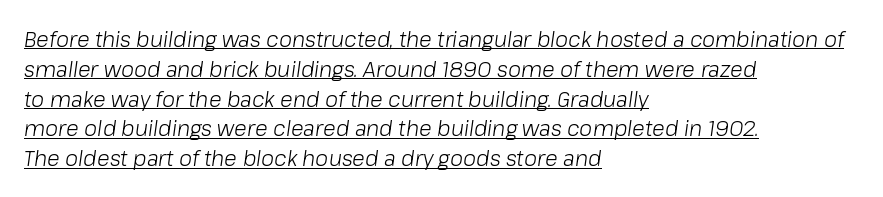
Q: Is the text bold? A: No.
Q: Is the text italic (slanted)? A: Yes, it leans right by about 8 degrees.
Q: Is the text underlined? A: Yes.
Q: How is the paragraph aligned? A: Left-aligned.
Q: Is the spacing between letters normal or unusually wide? A: Normal.
Q: Is the spacing between lines tight, normal or loose? A: Normal.
